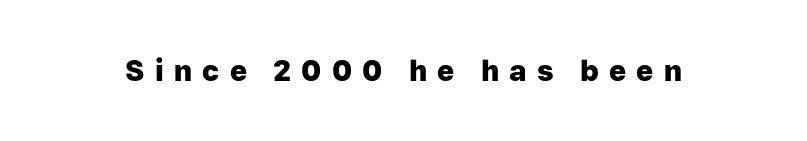
The image shows 29 px heavy sans-serif type, upright; set unusually wide letter spacing (+0.35 em), not underlined; low stroke contrast and a medium x-height.
